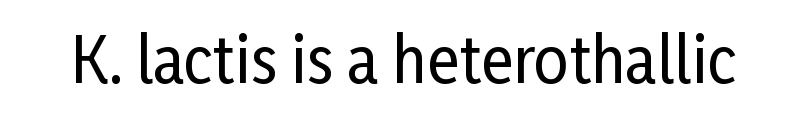
The image shows 61 px condensed sans-serif type, upright; set normal letter spacing, not underlined; low stroke contrast and a medium x-height.
